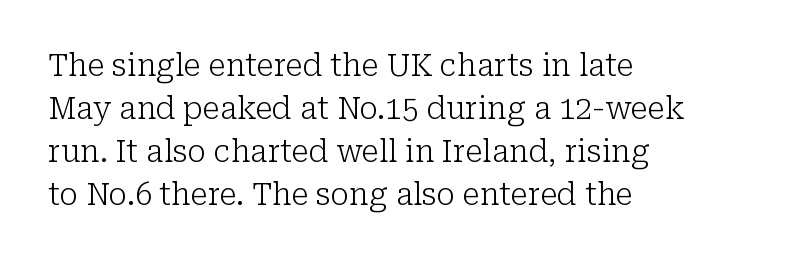
The image shows 30 px light serif type, upright; set left-aligned, normal line spacing (1.43x), normal letter spacing, not underlined; low stroke contrast and a medium x-height.
